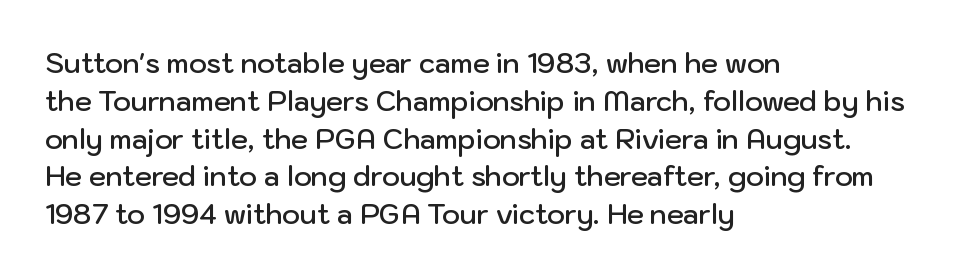
{"italic": "no", "bold": "semi", "underline": "no", "align": "left", "line_spacing": "normal", "line_spacing_ratio": 1.4, "letter_spacing": "normal", "letter_spacing_em": 0.0, "glyph_px": 27}
